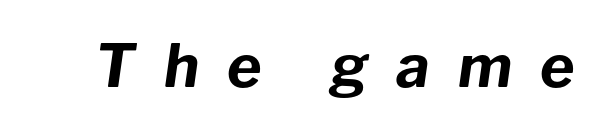
The glyphs have the mass of a bold cut. Check the space under the baseline: it is left empty. There's an unmistakable incline to the writing here. Substantial extra tracking has been applied to these lines. The passage shown is typed in a proportional face where columns would drift.
